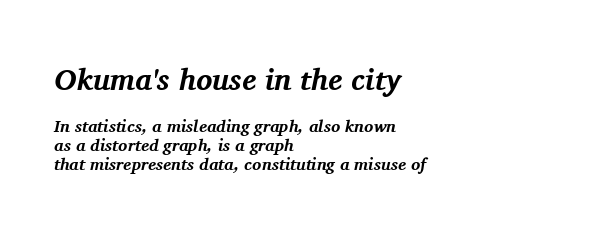
Q: Is the text bold? A: Yes.
Q: Is the text italic (slanted)? A: Yes, it leans right by about 11 degrees.
Q: Is the typeface a serif or a sans-serif typeface? A: Serif.
Q: Is the text underlined? A: No.
Q: How is the paragraph aligned? A: Left-aligned.
Q: Is the spacing between letters normal or unusually wide? A: Normal.
Q: Is the spacing between lines tight, normal or loose? A: Tight.
Q: Which block of text is set in a larger size, the first (top) or the second (bottom)? A: The first (top) one.
Q: Width (condensed, normal, or wide)? A: Normal.
Q: Stroke contrast? A: Medium.
Q: x-height? A: Medium.
Q: Monospaced? A: No.
